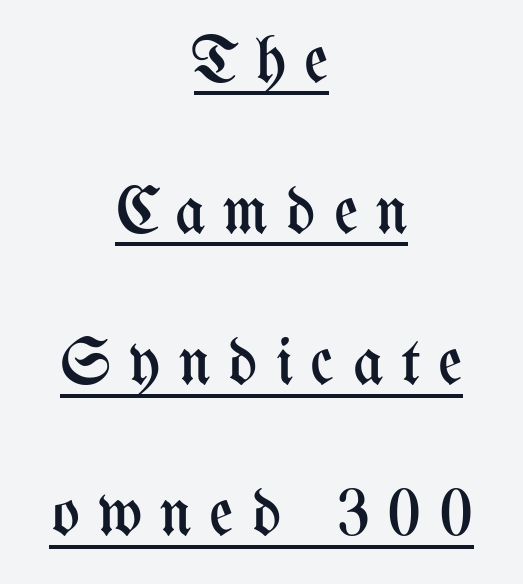
{"italic": "no", "bold": "no", "weight": "regular", "width": "condensed", "stroke_contrast": "medium", "x_height": "medium", "monospaced": "no", "underline": "yes", "align": "center", "line_spacing": "loose", "line_spacing_ratio": 2.29, "letter_spacing": "wide", "letter_spacing_em": 0.27, "glyph_px": 66}
